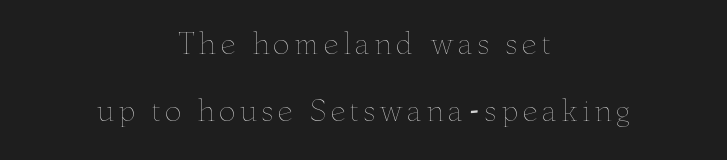
The lines are spread far apart with generous leading. Looks like regular typesetting: each glyph gets only the width it needs. Stroke thickness stays within the range of a standard reading face or lighter. One-word summary of the alignment: center.
